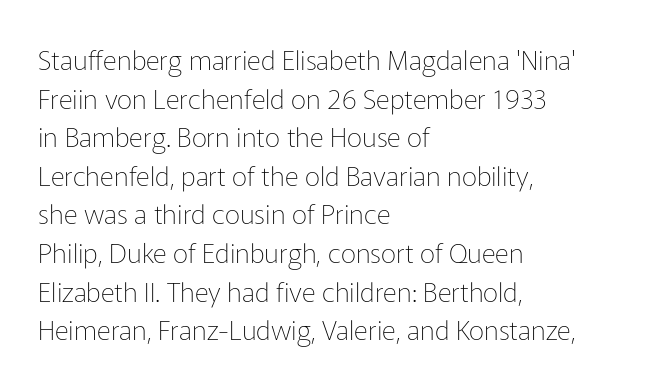
Q: Is the text bold? A: No.
Q: Is the text italic (slanted)? A: No, it is upright.
Q: Is the text underlined? A: No.
Q: How is the paragraph aligned? A: Left-aligned.
Q: Is the spacing between letters normal or unusually wide? A: Normal.
Q: Is the spacing between lines tight, normal or loose? A: Normal.
